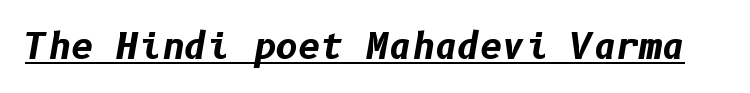
Default kerning and tracking; the words read as compact shapes. The characters look thick and weighty, a clear bold. Underlining? Definitely there. In terms of posture, this sample is oblique.
